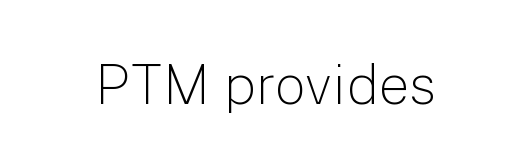
Think of a printed novel: that variable character pitch is what you see here. The typesetting does not lean heavy: it is not bold. A sans-serif font was chosen for this passage. Rendered with straight, roman letterforms. Caption: standard tracking, unaltered.
